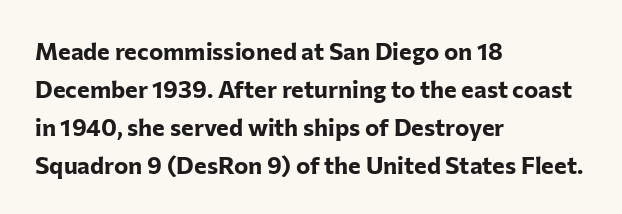
The image shows 24 px bold type, upright; set left-aligned, normal line spacing (1.58x), normal letter spacing, not underlined.
